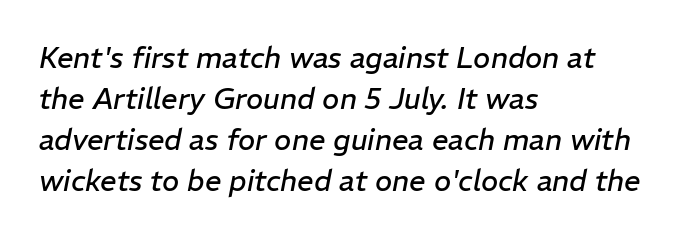
Q: Is the text bold? A: No.
Q: Is the text italic (slanted)? A: Yes, it leans right by about 11 degrees.
Q: Is the text underlined? A: No.
Q: How is the paragraph aligned? A: Left-aligned.
Q: Is the spacing between letters normal or unusually wide? A: Normal.
Q: Is the spacing between lines tight, normal or loose? A: Normal.
Q: Width (condensed, normal, or wide)? A: Normal.
Q: Stroke contrast? A: Low.
Q: x-height? A: Medium.
Q: Monospaced? A: No.
